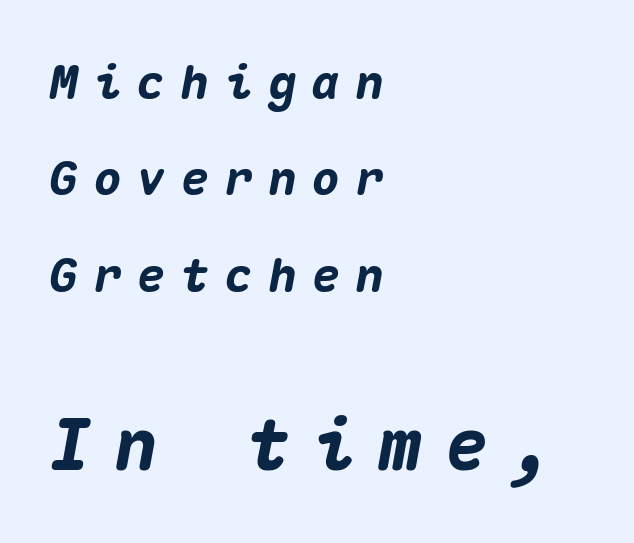
Fixed-width glyphs throughout — classic coding-font behaviour. The rendering enlarges the type as you move from the upper chunk to the lower. What weight is shown? A full bold with thick strokes. Typeset ragged right — the left edge is the straight one. Just letters on the line, the space beneath them empty. The letters are slanted; this is an italic face.
